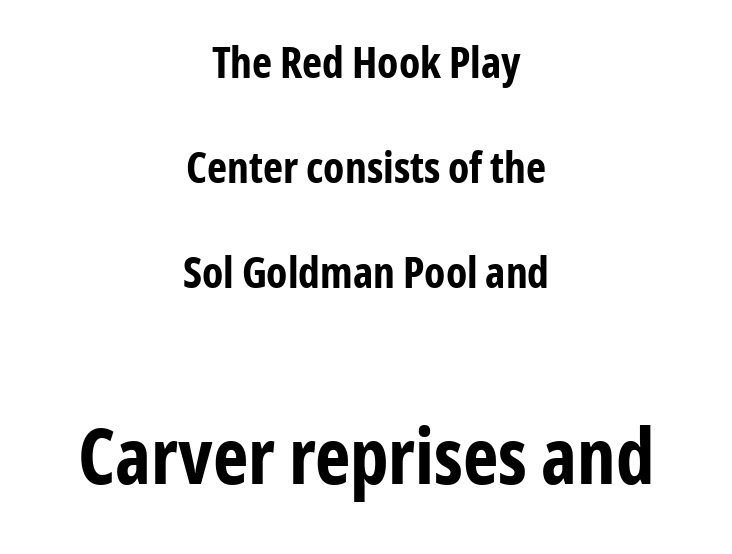
{"serif": "no", "italic": "no", "bold": "yes", "weight": "bold", "width": "condensed", "stroke_contrast": "low", "x_height": "medium", "monospaced": "no", "underline": "no", "align": "center", "line_spacing": "loose", "line_spacing_ratio": 2.44, "letter_spacing": "normal", "letter_spacing_em": 0.0, "larger_block": "second", "size_ratio": 1.77, "glyph_px": 76}
